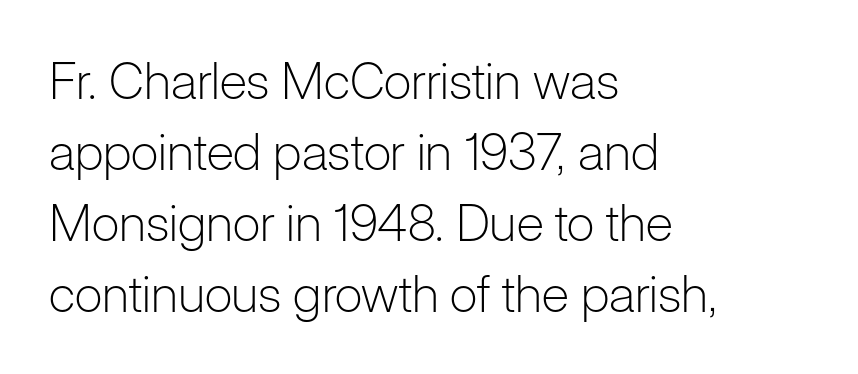
{"serif": "no", "italic": "no", "bold": "no", "weight": "light", "width": "normal", "stroke_contrast": "low", "x_height": "medium", "monospaced": "no", "underline": "no", "align": "left", "line_spacing": "normal", "line_spacing_ratio": 1.39, "letter_spacing": "normal", "letter_spacing_em": 0.0, "glyph_px": 51}
